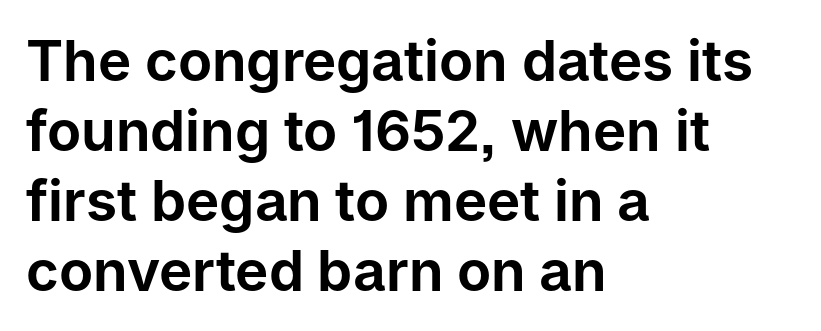
Default kerning and tracking; the words read as compact shapes. The rendering shows plain stroke endings on the letterforms — a sans-serif design. The letters stand straight up with perfectly vertical stems. The lines are quadded left.
